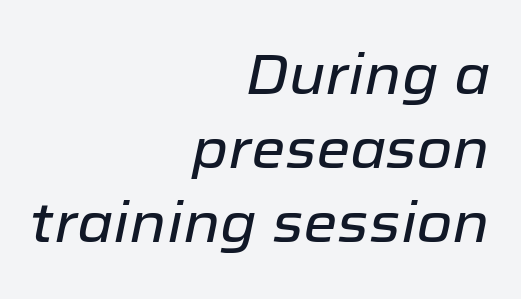
{"italic": "yes", "lean": "right", "slant_degrees": 12, "width": "normal", "stroke_contrast": "low", "x_height": "medium", "monospaced": "no", "underline": "no", "align": "right", "line_spacing": "normal", "line_spacing_ratio": 1.35, "letter_spacing": "normal", "letter_spacing_em": 0.0, "glyph_px": 55}
